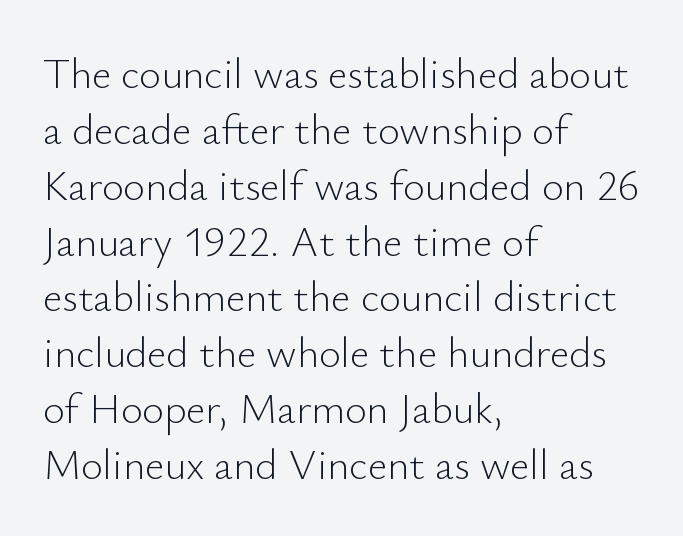
The passage shown is not bold in any degree. Honestly, there is no underline to notice here at all. The face used here is proportionally spaced, like ordinary book or web type. The typeface chosen for these lines omits serifs. Short note: letters normally spaced. Baseline-to-baseline distance is the conventional proportion of letter height.
